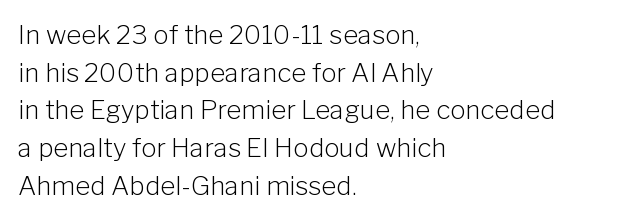
This sample is left-justified, so line endings fall wherever the words run out. Short note: letters normally spaced. These lines were composed using upright roman letters. Nothing heavy about these letters — not bold at all. The glyphs are unaccompanied by any horizontal stroke below them. Quick note: interline space is typical.
